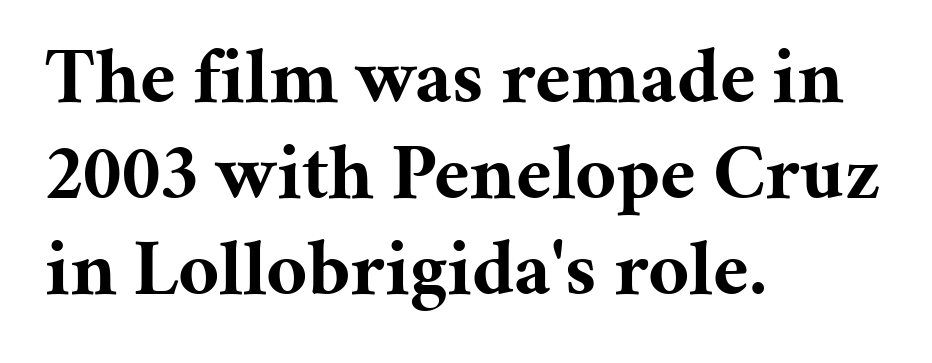
The image shows 80 px bold serif type, upright; set left-aligned, line spacing 1.2x, normal letter spacing, not underlined; medium stroke contrast and a medium x-height.
